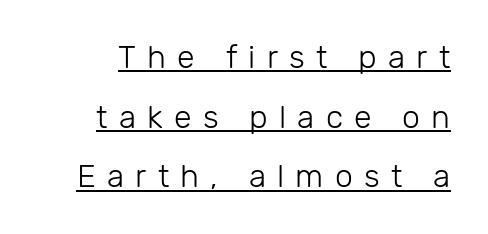
The image shows 32 px light sans-serif type, upright; set line spacing 1.86x, unusually wide letter spacing (+0.35 em), underlined; low stroke contrast and a medium x-height.
